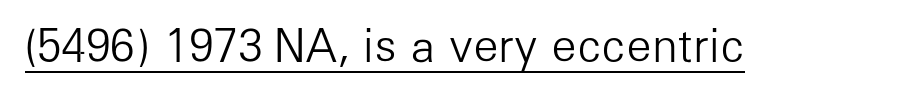
Rendered with straight, roman letterforms. The face used here is a sans, in the tradition of grotesques and geometrics. The typeface has the unassuming heft of standard copy or less. The face used here appears with an underline applied.
